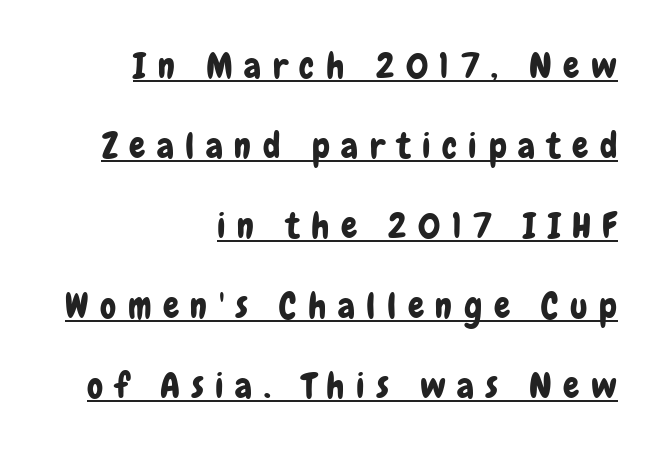
Is this a fixed-width face? No — the glyphs have proportional, varying widths. A student would call this right alignment; a typographer would say flush right, rag left. Airy leading. The horizontal fit of the characters is loose and conspicuously gappy.
